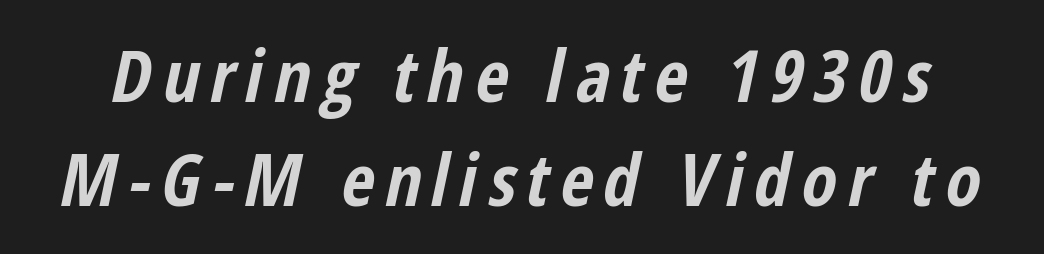
The image shows 72 px bold, condensed type, italic (leaning right); set normal line spacing (1.45x), not underlined; low stroke contrast and a medium x-height.
